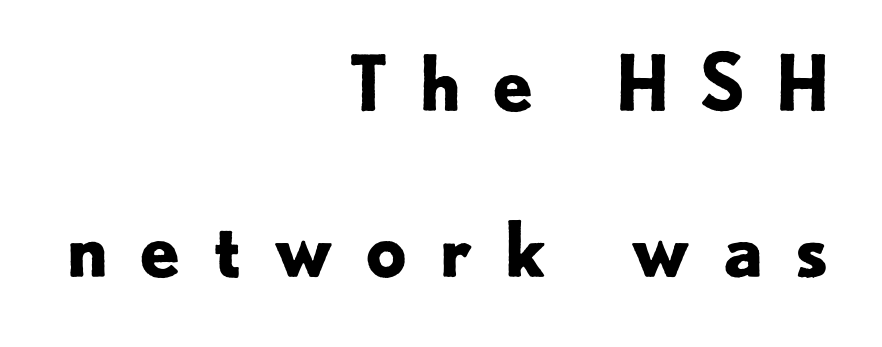
{"serif": "no", "italic": "no", "bold": "yes", "weight": "bold", "width": "normal", "stroke_contrast": "low", "x_height": "small", "monospaced": "no", "underline": "no", "align": "right", "line_spacing": "loose", "line_spacing_ratio": 2.24, "letter_spacing": "wide", "letter_spacing_em": 0.4, "glyph_px": 74}
